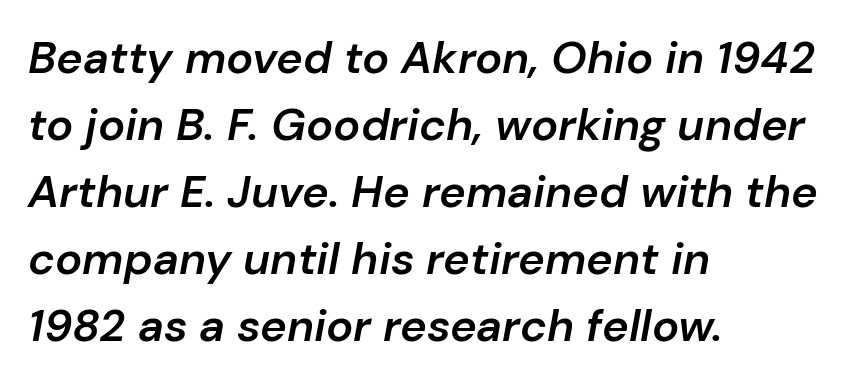
The image shows 45 px semibold type, italic (leaning right); set left-aligned, normal line spacing (1.49x), normal letter spacing, not underlined; low stroke contrast and a medium x-height.
